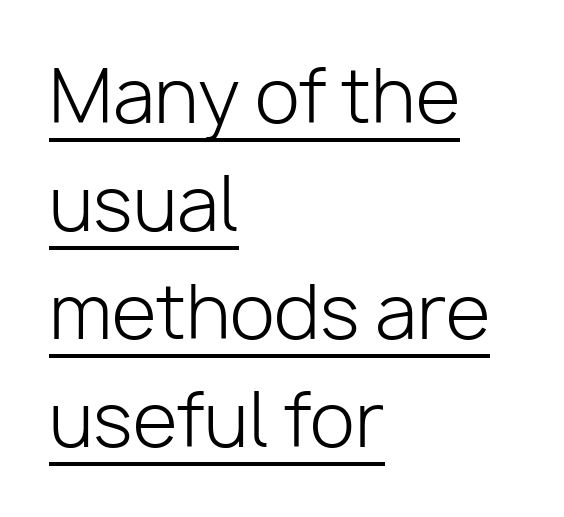
Q: Is the text bold? A: No.
Q: Is the text italic (slanted)? A: No, it is upright.
Q: Is the typeface a serif or a sans-serif typeface? A: Sans-serif.
Q: Is the text underlined? A: Yes.
Q: How is the paragraph aligned? A: Left-aligned.
Q: Is the spacing between letters normal or unusually wide? A: Normal.
Q: Is the spacing between lines tight, normal or loose? A: Normal.
Q: Width (condensed, normal, or wide)? A: Normal.
Q: Stroke contrast? A: Low.
Q: x-height? A: Medium.
Q: Monospaced? A: No.
